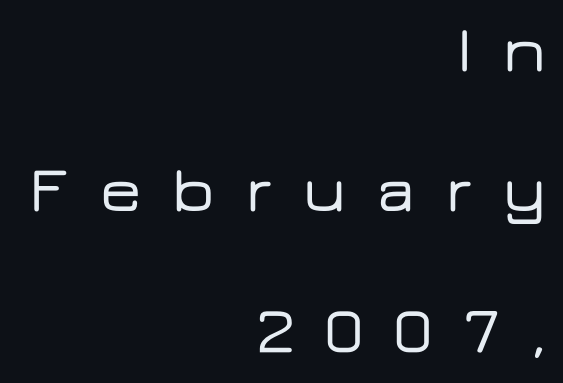
Q: Is the text italic (slanted)? A: No, it is upright.
Q: Is the typeface a serif or a sans-serif typeface? A: Sans-serif.
Q: Is the text underlined? A: No.
Q: How is the paragraph aligned? A: Right-aligned.
Q: Is the spacing between letters normal or unusually wide? A: Unusually wide.
Q: Is the spacing between lines tight, normal or loose? A: Loose.
Q: Width (condensed, normal, or wide)? A: Wide.
Q: Stroke contrast? A: Low.
Q: x-height? A: Medium.
Q: Monospaced? A: No.
